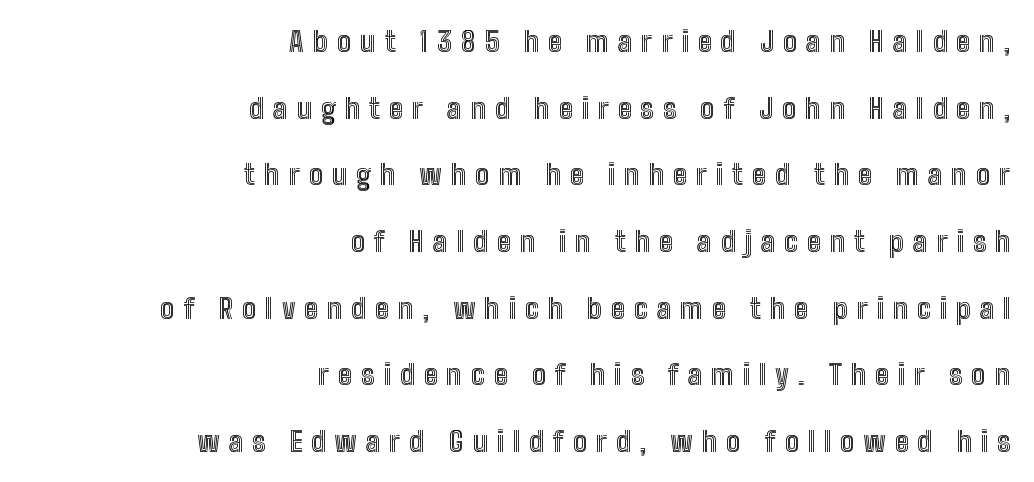
{"italic": "no", "width": "condensed", "x_height": "medium", "monospaced": "no", "underline": "no", "align": "right", "line_spacing": "loose", "line_spacing_ratio": 2.38, "letter_spacing": "wide", "letter_spacing_em": 0.33, "glyph_px": 28}
